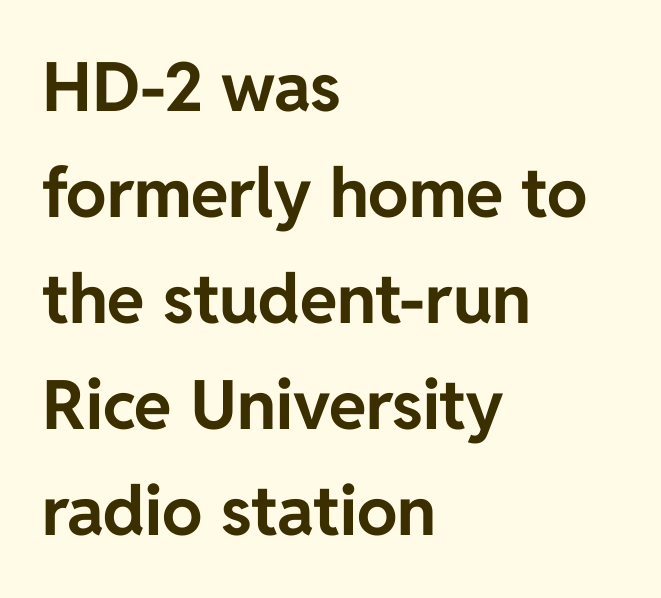
{"serif": "no", "italic": "no", "bold": "yes", "weight": "bold", "width": "normal", "stroke_contrast": "low", "x_height": "medium", "monospaced": "no", "underline": "no", "align": "left", "line_spacing": "normal", "line_spacing_ratio": 1.56, "letter_spacing": "normal", "letter_spacing_em": 0.0, "glyph_px": 68}
